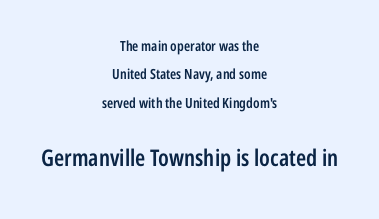
{"italic": "no", "bold": "semi", "underline": "no", "align": "center", "line_spacing": "loose", "line_spacing_ratio": 2.02, "letter_spacing": "normal", "letter_spacing_em": 0.0, "larger_block": "second", "size_ratio": 1.64, "glyph_px": 23}
